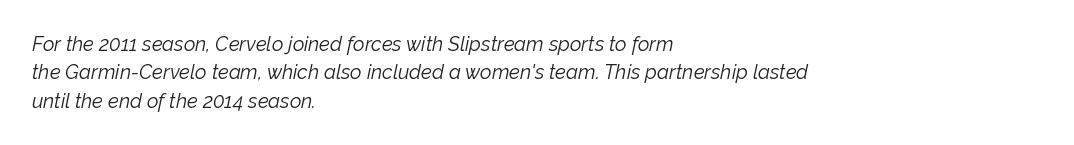
The image shows 20 px text type, italic (leaning right); set left-aligned, normal line spacing (1.42x), normal letter spacing, not underlined.
